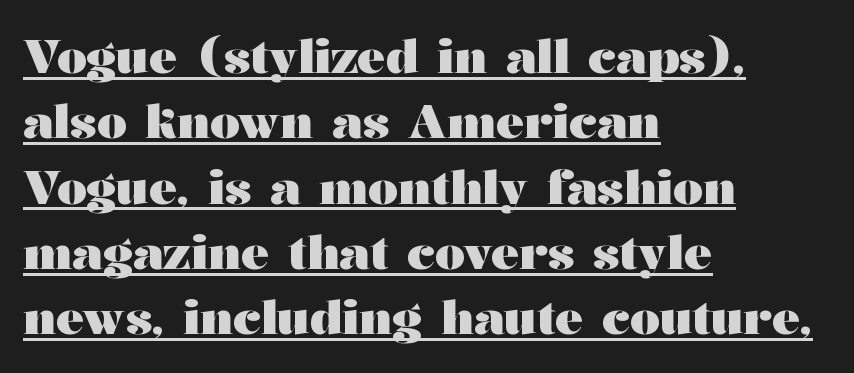
{"serif": "yes", "italic": "no", "bold": "yes", "weight": "heavy", "width": "wide", "stroke_contrast": "medium", "x_height": "medium", "monospaced": "no", "underline": "yes", "align": "left", "line_spacing": "normal", "line_spacing_ratio": 1.39, "letter_spacing": "normal", "letter_spacing_em": 0.0, "glyph_px": 47}
